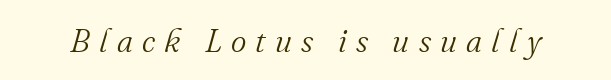
{"serif": "yes", "italic": "yes", "lean": "right", "slant_degrees": 16, "bold": "no", "weight": "light", "width": "normal", "stroke_contrast": "medium", "x_height": "small", "monospaced": "no", "underline": "no", "letter_spacing": "wide", "letter_spacing_em": 0.28, "glyph_px": 33}
